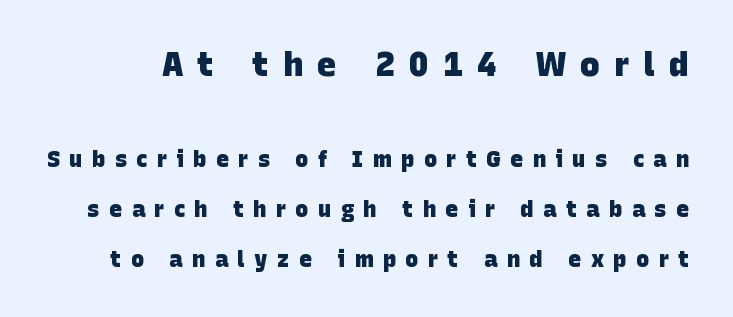
{"serif": "no", "bold": "yes", "weight": "heavy", "width": "normal", "stroke_contrast": "low", "x_height": "large", "monospaced": "no", "underline": "no", "line_spacing": "loose", "line_spacing_ratio": 2.28, "letter_spacing": "wide", "letter_spacing_em": 0.43, "larger_block": "first", "size_ratio": 1.5, "glyph_px": 33}
